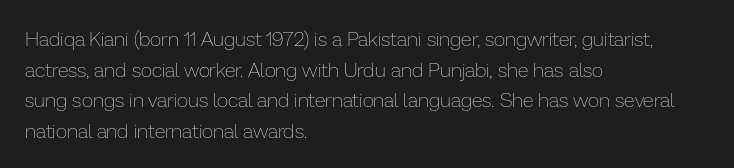
{"italic": "no", "bold": "no", "underline": "no", "align": "left", "line_spacing": "normal", "line_spacing_ratio": 1.53, "letter_spacing": "normal", "letter_spacing_em": 0.0, "glyph_px": 20}
